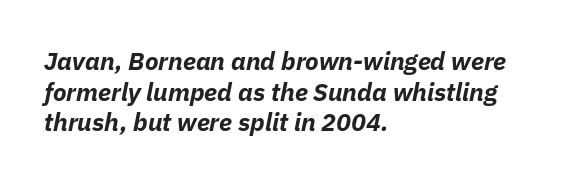
Which margin do the lines hug? The left one — the right edge is uneven. Just letters on the line, the space beneath them empty. The sample has been set heavy, in full bold. There is no visible air inserted between adjacent glyphs. This sample uses an oblique cut, with every glyph tilted off the vertical.
